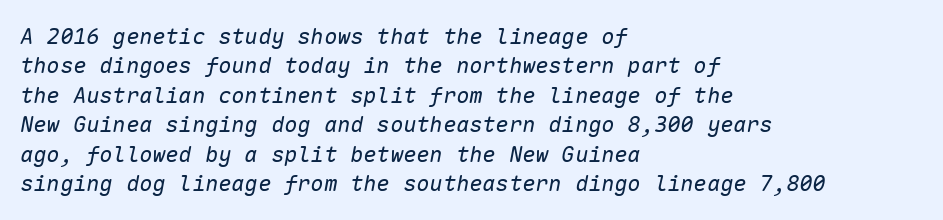
All the whitespace from short lines collects on the right. This reads as an unemphasized weight, regular at the heaviest. Tracking value appears to be zero — textbook default spacing. Students, observe: this is what conventionally led text looks like. A clean baseline with only descenders dipping below it. Posture: slanted.
